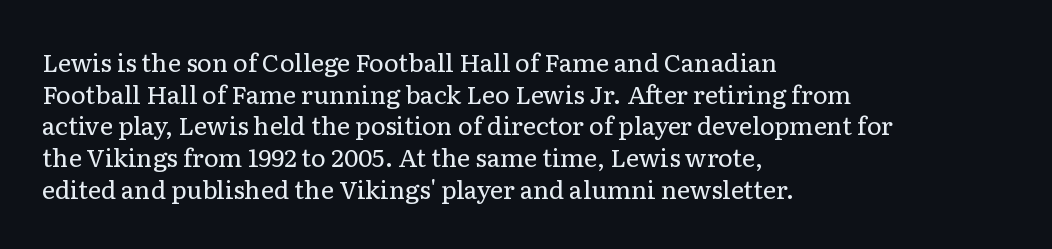
The image shows 25 px text type, upright; set left-aligned, normal line spacing (1.27x), normal letter spacing, not underlined.
